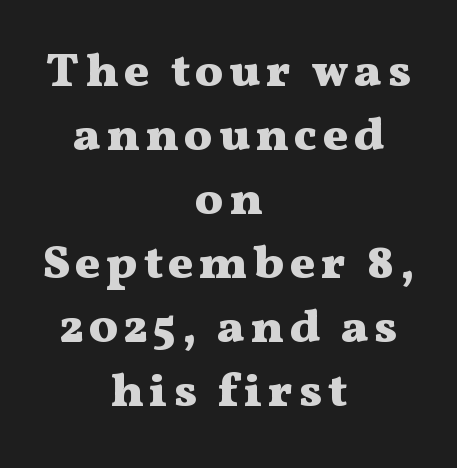
{"serif": "yes", "italic": "no", "bold": "yes", "weight": "heavy", "width": "wide", "stroke_contrast": "medium", "x_height": "medium", "monospaced": "no", "underline": "no", "align": "center", "line_spacing": "normal", "line_spacing_ratio": 1.36, "glyph_px": 47}
